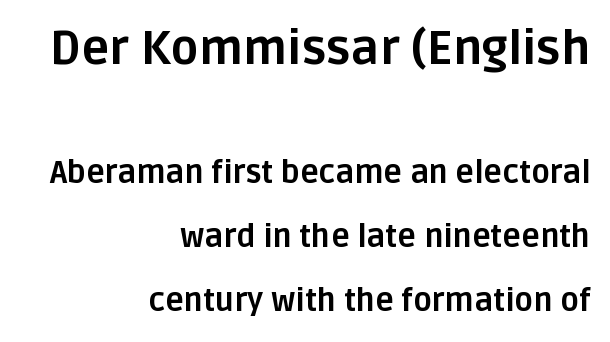
Q: Is the text bold? A: Yes.
Q: Is the text italic (slanted)? A: No, it is upright.
Q: Is the typeface a serif or a sans-serif typeface? A: Sans-serif.
Q: Is the text underlined? A: No.
Q: How is the paragraph aligned? A: Right-aligned.
Q: Is the spacing between letters normal or unusually wide? A: Normal.
Q: Is the spacing between lines tight, normal or loose? A: Loose.
Q: Which block of text is set in a larger size, the first (top) or the second (bottom)? A: The first (top) one.
Q: Width (condensed, normal, or wide)? A: Normal.
Q: Stroke contrast? A: Low.
Q: x-height? A: Large.
Q: Monospaced? A: No.
